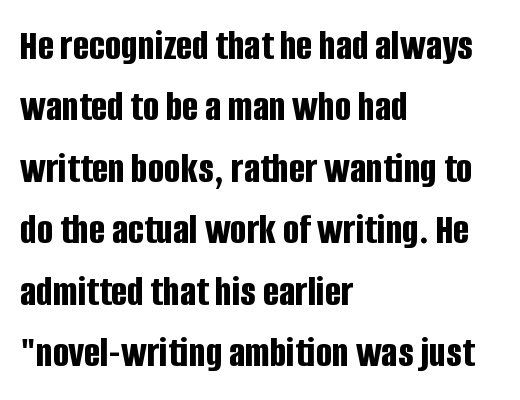
Q: Is the text bold? A: Yes.
Q: Is the text italic (slanted)? A: No, it is upright.
Q: Is the typeface a serif or a sans-serif typeface? A: Sans-serif.
Q: Is the text underlined? A: No.
Q: How is the paragraph aligned? A: Left-aligned.
Q: Is the spacing between letters normal or unusually wide? A: Normal.
Q: Is the spacing between lines tight, normal or loose? A: Normal.
Q: Width (condensed, normal, or wide)? A: Condensed.
Q: Stroke contrast? A: Low.
Q: x-height? A: Large.
Q: Monospaced? A: No.
